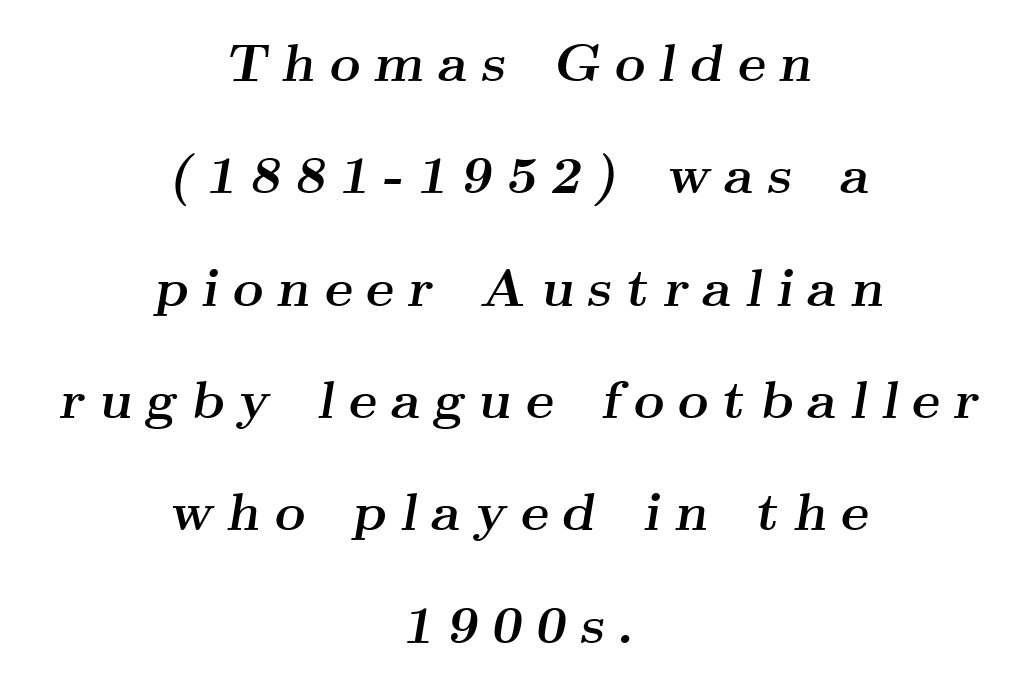
{"serif": "yes", "italic": "yes", "lean": "right", "slant_degrees": 9, "bold": "yes", "weight": "semibold", "width": "wide", "stroke_contrast": "medium", "x_height": "small", "monospaced": "no", "underline": "no", "align": "center", "line_spacing": "loose", "line_spacing_ratio": 2.12, "letter_spacing": "wide", "letter_spacing_em": 0.26, "glyph_px": 53}
